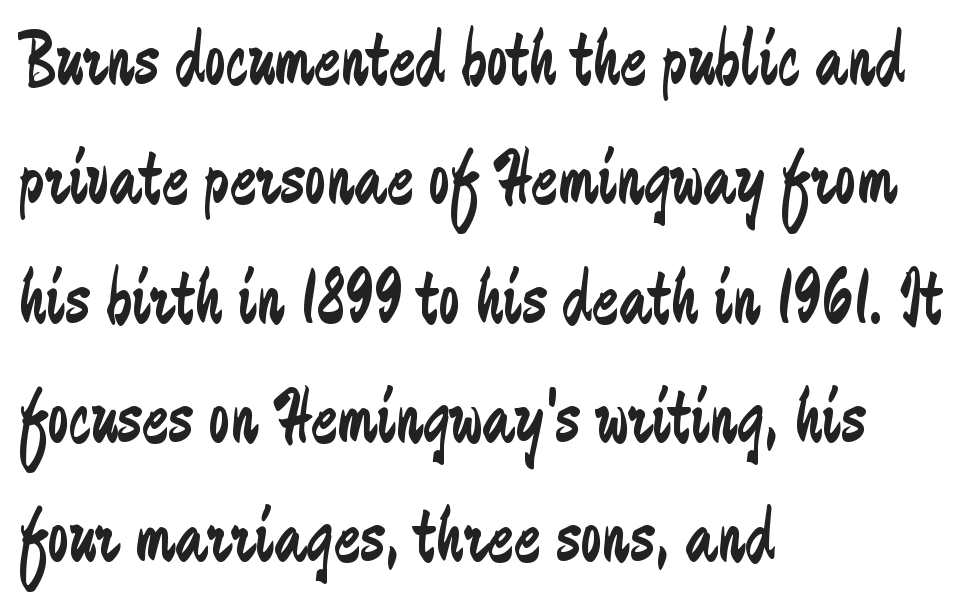
{"serif": "no", "bold": "no", "weight": "regular", "width": "condensed", "stroke_contrast": "low", "x_height": "medium", "monospaced": "no", "underline": "no", "align": "left", "line_spacing": "normal", "line_spacing_ratio": 1.53, "letter_spacing": "normal", "letter_spacing_em": 0.0, "glyph_px": 78}
